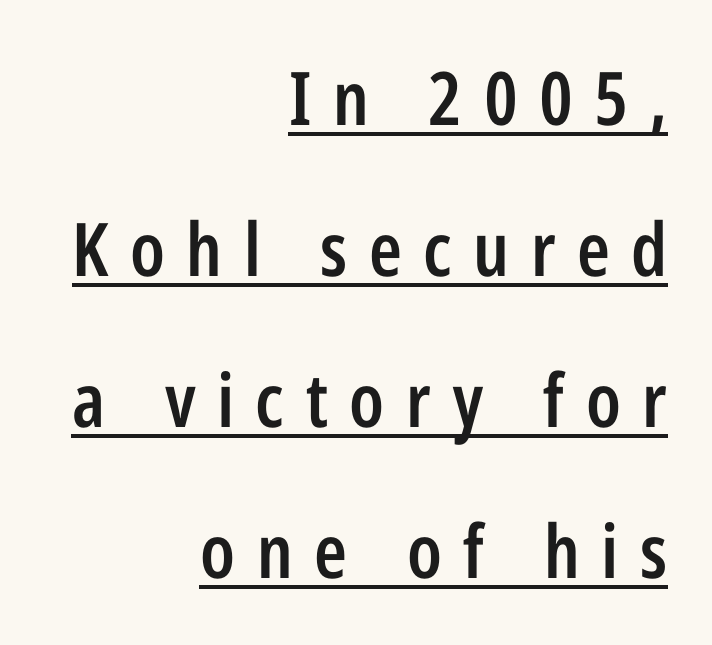
The image shows 74 px semibold, condensed sans-serif type, upright; set right-aligned, loose line spacing (2.04x), unusually wide letter spacing (+0.29 em), underlined; low stroke contrast and a medium x-height.
